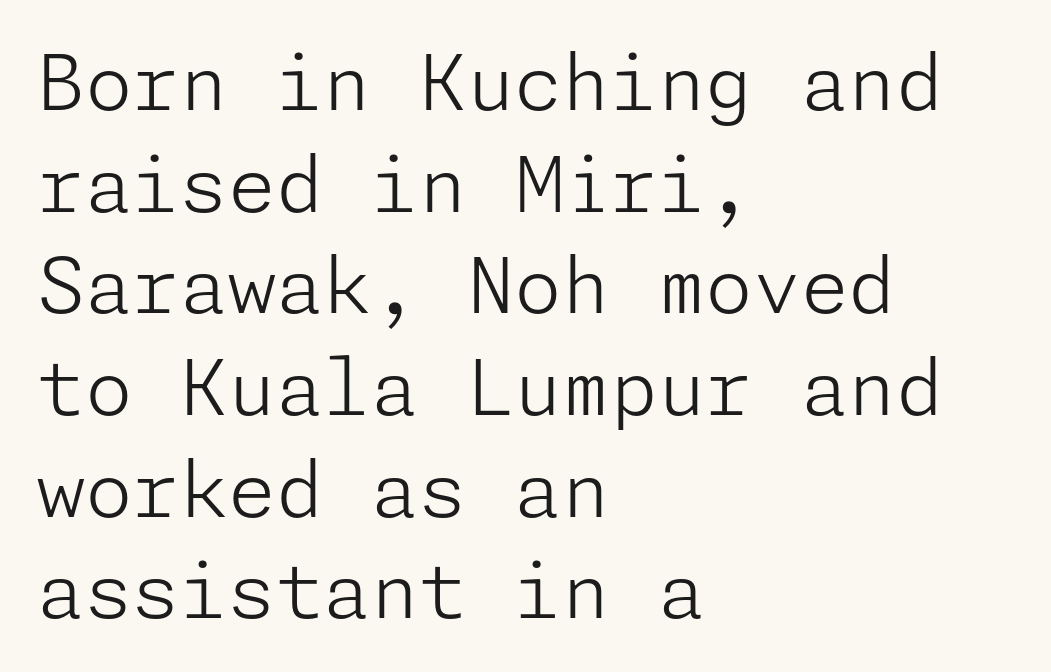
{"serif": "no", "italic": "no", "bold": "no", "weight": "light", "width": "normal", "stroke_contrast": "low", "x_height": "medium", "underline": "no", "align": "left", "line_spacing": "normal", "line_spacing_ratio": 1.32, "letter_spacing": "normal", "letter_spacing_em": 0.0, "glyph_px": 77}
